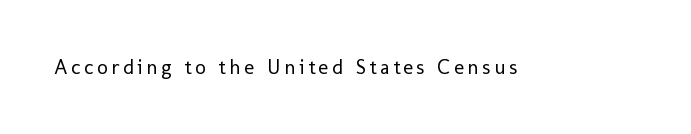
Q: Is the text bold? A: No.
Q: Is the text italic (slanted)? A: No, it is upright.
Q: Is the text underlined? A: No.
